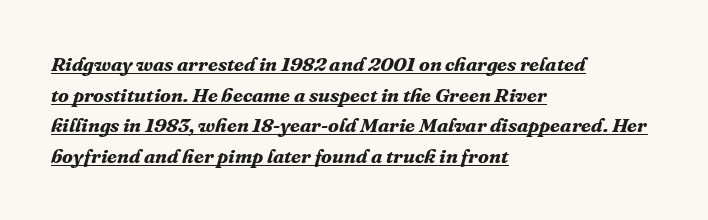
Q: Is the text bold? A: Yes.
Q: Is the text italic (slanted)? A: Yes, it leans right by about 16 degrees.
Q: Is the text underlined? A: Yes.
Q: How is the paragraph aligned? A: Left-aligned.
Q: Is the spacing between letters normal or unusually wide? A: Normal.
Q: Is the spacing between lines tight, normal or loose? A: Normal.
